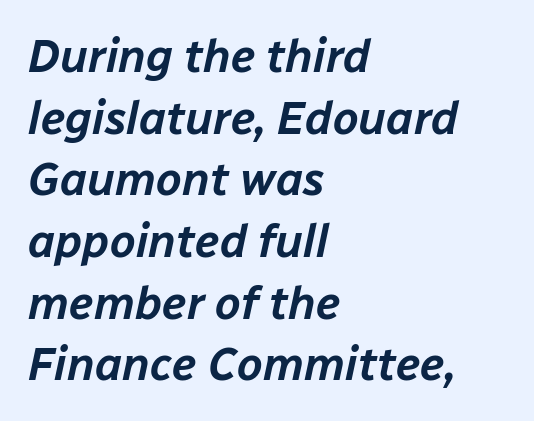
The image shows 46 px text type, italic (leaning right); set left-aligned, normal line spacing (1.34x), normal letter spacing, not underlined; low stroke contrast and a medium x-height.
